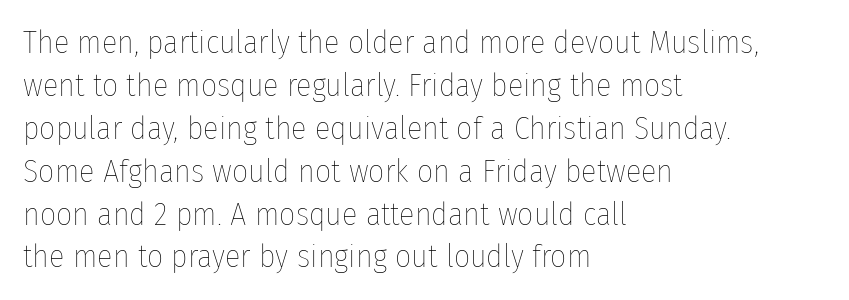
{"italic": "no", "bold": "no", "weight": "thin", "width": "condensed", "stroke_contrast": "low", "x_height": "medium", "monospaced": "no", "underline": "no", "align": "left", "line_spacing": "normal", "line_spacing_ratio": 1.34, "letter_spacing": "normal", "letter_spacing_em": 0.0, "glyph_px": 32}
